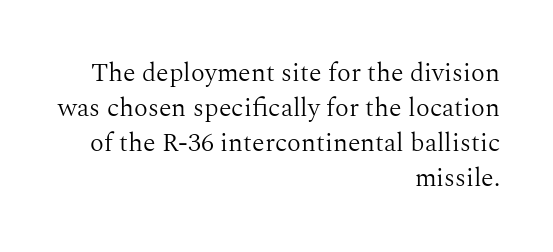
The foot of each line stays bare and open. The designer left line spacing at the default. The paragraph has a hard right edge and a soft left edge. The cut favours lightness, reaching ordinary text weight at its darkest.
